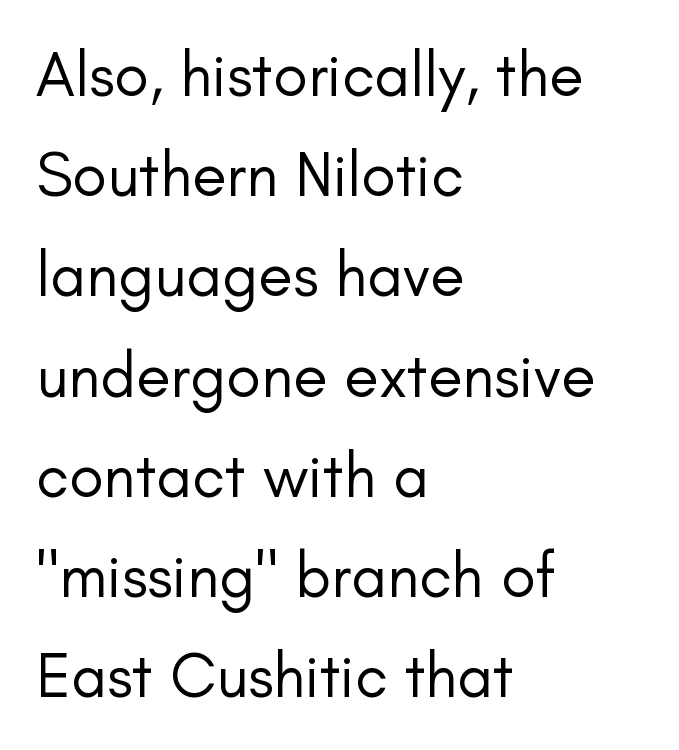
The image shows 63 px regular-weight sans-serif type, upright; set left-aligned, normal line spacing (1.59x), normal letter spacing, not underlined; low stroke contrast and a small x-height.
